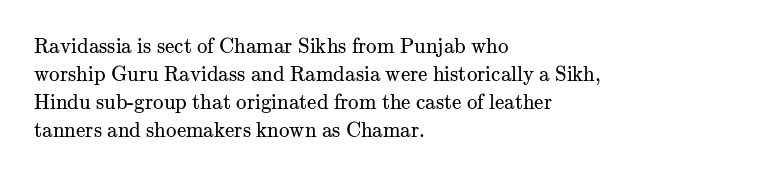
{"italic": "no", "bold": "no", "underline": "no", "align": "left", "line_spacing": "normal", "line_spacing_ratio": 1.34, "letter_spacing": "normal", "letter_spacing_em": 0.0, "glyph_px": 21}
